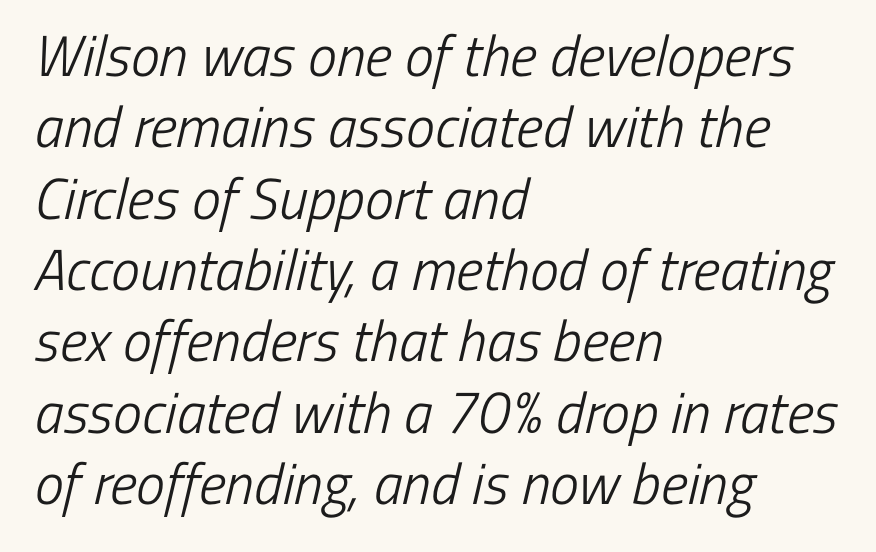
The compositor pushed each line to the left boundary. The face looks like a standard text weight, possibly lighter. The text was rendered using a sans face with plain stroke endings. Lines of text with bare space underneath.
